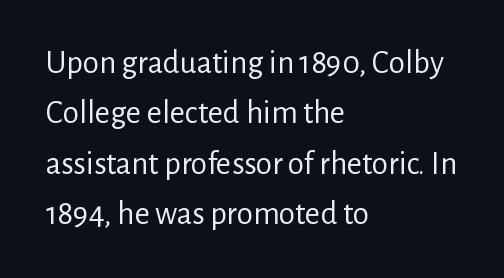
{"serif": "no", "italic": "no", "bold": "no", "weight": "regular", "width": "normal", "stroke_contrast": "low", "x_height": "medium", "monospaced": "no", "underline": "no", "align": "left", "line_spacing": "normal", "line_spacing_ratio": 1.53, "letter_spacing": "normal", "letter_spacing_em": 0.0, "glyph_px": 33}
